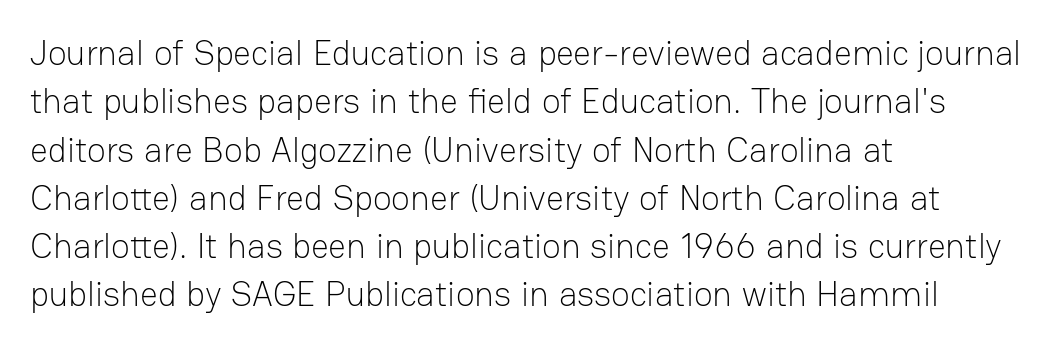
It's the straight-up-and-down kind of type. This sample has the flowing, uneven cadence of proportional lettering. The weight would be labelled regular, book, light, or lighter still. Nobody touched the tracking dial on this one.
